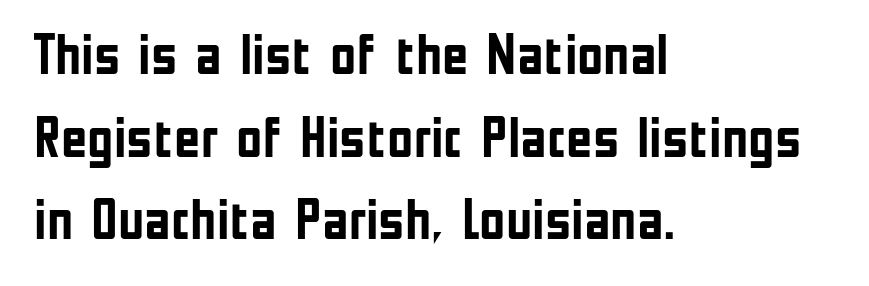
The text was rendered using a sans face with plain stroke endings. The characters look thick and weighty, a clear bold. In CSS terms this would be text-align: left. Tracking here is standard; glyphs follow each other at the usual distance. Vertical spacing — default. Only glyphs here, with clear space below each row.
